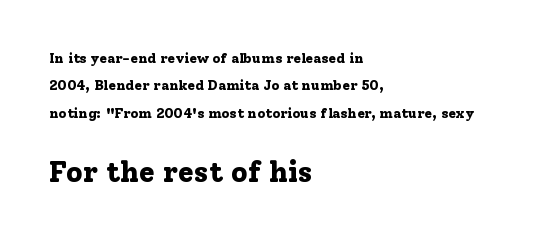
The image shows 29 px bold serif type, upright; set left-aligned, loose line spacing (1.95x), normal letter spacing, not underlined; the second (bottom) block is 2.07x larger; low stroke contrast and a medium x-height.
